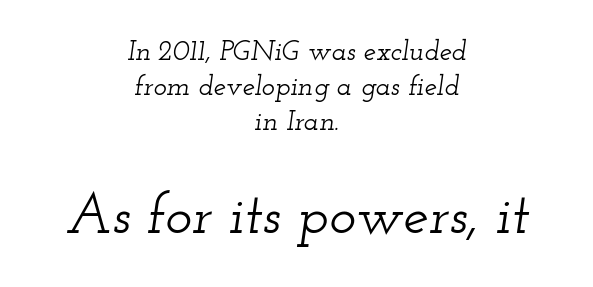
{"serif": "yes", "italic": "yes", "lean": "right", "slant_degrees": 12, "width": "wide", "stroke_contrast": "low", "x_height": "small", "monospaced": "no", "underline": "no", "align": "center", "line_spacing": "normal", "line_spacing_ratio": 1.25, "letter_spacing": "normal", "letter_spacing_em": 0.0, "larger_block": "second", "size_ratio": 2.04, "glyph_px": 57}
